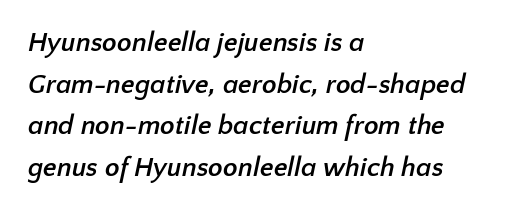
The rendering uses a moderate line-height, typical for paragraphs. Is the letter spacing exaggerated? No — it looks like the ordinary default. Nobody drew a line under any word here. How heavy is the stroke? Heavy — this is a bold.
